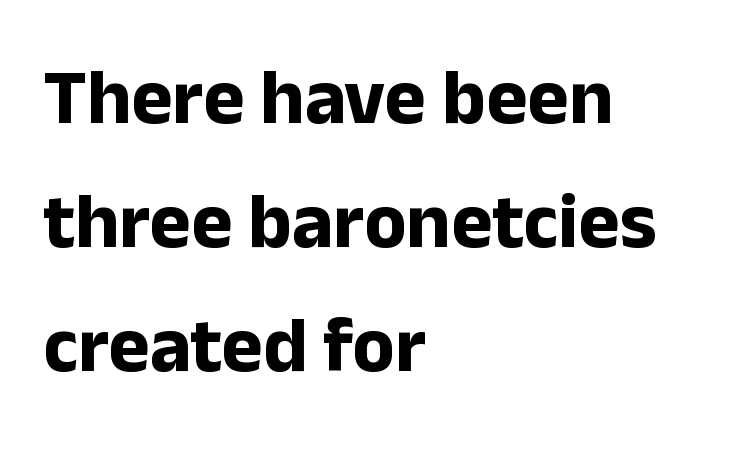
{"serif": "no", "italic": "no", "bold": "yes", "weight": "bold", "width": "normal", "stroke_contrast": "low", "x_height": "medium", "monospaced": "no", "underline": "no", "align": "left", "line_spacing": "normal", "line_spacing_ratio": 1.59, "letter_spacing": "normal", "letter_spacing_em": 0.0, "glyph_px": 78}
